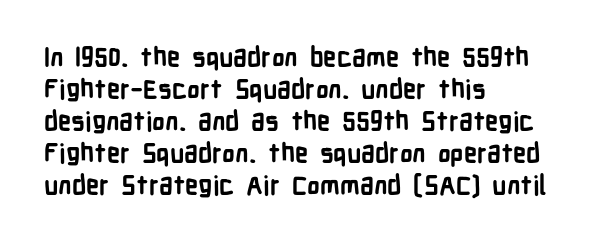
Alignment: flush left. A clean baseline with only descenders dipping below it. Vertical strokes here are truly vertical. Every letter is thick-stroked: bold, no question. A typesetter would call this zero additional tracking.
